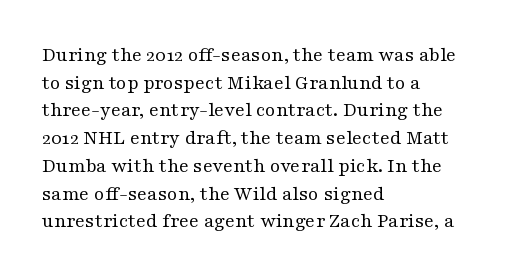
The image shows 21 px text type, upright; set left-aligned, normal line spacing (1.32x), normal letter spacing, not underlined.
